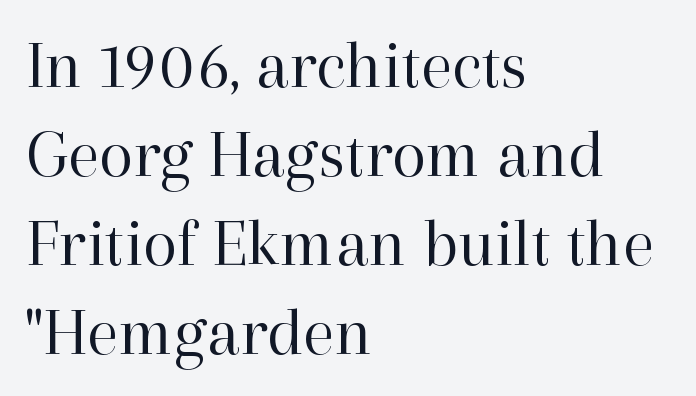
{"serif": "yes", "italic": "no", "bold": "no", "weight": "regular", "width": "normal", "stroke_contrast": "high", "x_height": "medium", "monospaced": "no", "underline": "no", "align": "left", "line_spacing": "normal", "line_spacing_ratio": 1.27, "letter_spacing": "normal", "letter_spacing_em": 0.0, "glyph_px": 70}
